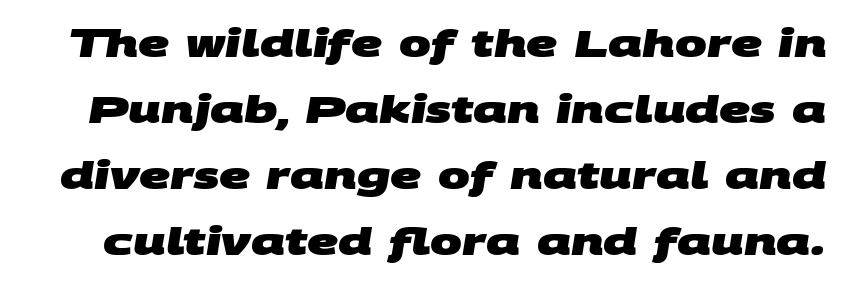
The image shows 38 px heavy, wide sans-serif type; set line spacing 1.74x, normal letter spacing, not underlined; medium stroke contrast and a large x-height.
